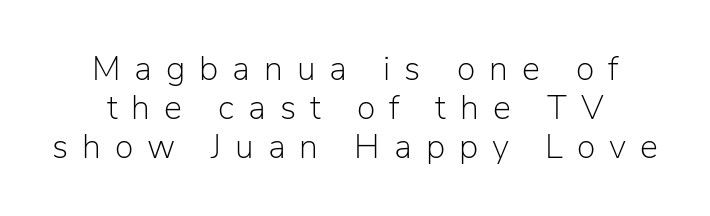
Q: Is the text bold? A: No.
Q: Is the text italic (slanted)? A: No, it is upright.
Q: Is the typeface a serif or a sans-serif typeface? A: Sans-serif.
Q: Is the text underlined? A: No.
Q: How is the paragraph aligned? A: Centered.
Q: Is the spacing between letters normal or unusually wide? A: Unusually wide.
Q: Is the spacing between lines tight, normal or loose? A: Tight.
Q: Width (condensed, normal, or wide)? A: Normal.
Q: Stroke contrast? A: Low.
Q: x-height? A: Medium.
Q: Monospaced? A: No.
